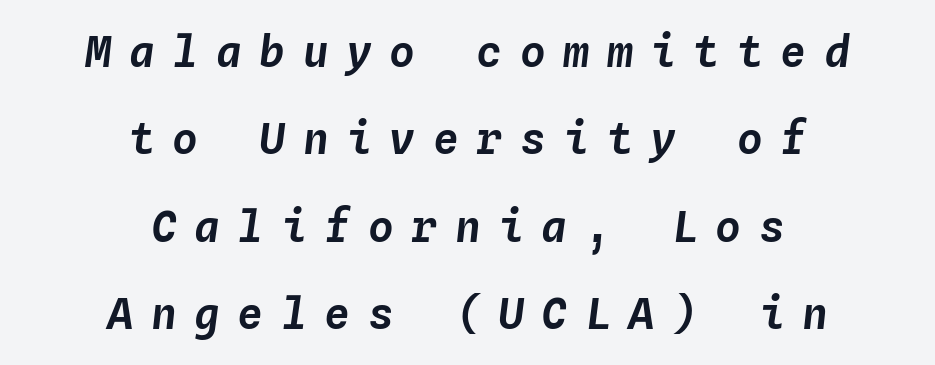
The foot of each line stays bare and open. The passage shown has open, widely tracked lettering throughout. Think of a typewriter: that constant character pitch is what you see here. Observe the lean: these are italic letterforms. Airy leading.
